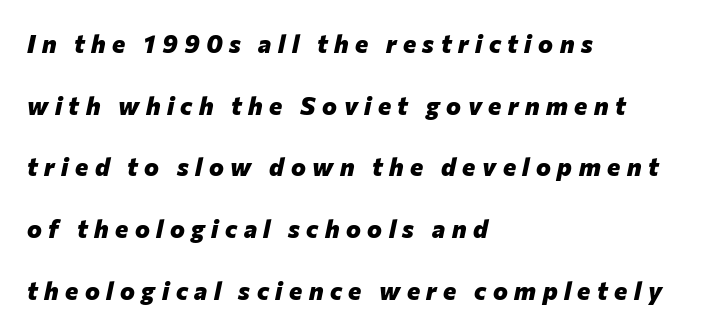
Q: Is the text bold? A: Yes.
Q: Is the text italic (slanted)? A: Yes, it leans right by about 12 degrees.
Q: Is the text underlined? A: No.
Q: How is the paragraph aligned? A: Left-aligned.
Q: Is the spacing between letters normal or unusually wide? A: Unusually wide.
Q: Is the spacing between lines tight, normal or loose? A: Loose.
